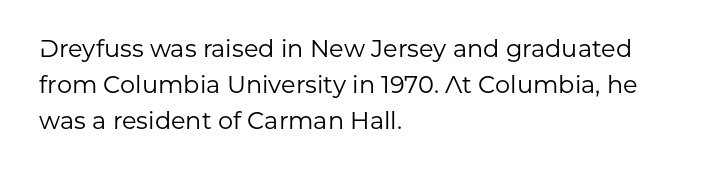
The setting favours the left margin, as ordinary paragraphs usually do. Upright lettering throughout. Letter spacing: default. No chunkiness to these letters — they're not bold.
